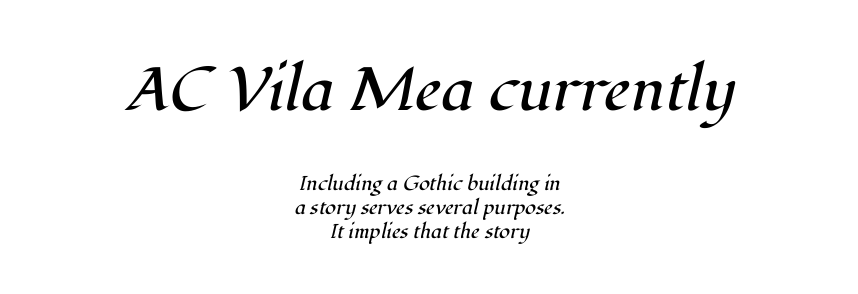
Top chunk: large. Bottom chunk: small. No extra tracking has been applied to these lines. The passage shown is typed in a proportional face where columns would drift. Descenders are the only things crossing below the line. The passage shown is not bold in any degree.
